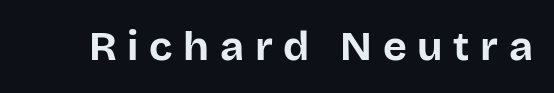
These lines are rendered in a variable-pitch font. Has an underline been added? It has not. The letterforms stand isolated, each surrounded by extra space. Strokes here are thick enough to call this a true bold.
